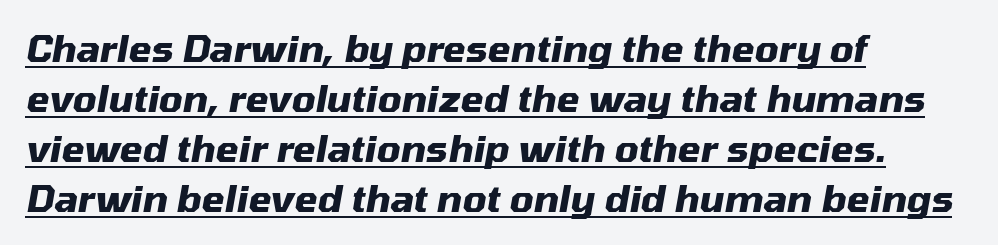
The image shows 37 px heavy type, italic (leaning right); set left-aligned, normal line spacing (1.35x), normal letter spacing, underlined; medium stroke contrast and a medium x-height.
